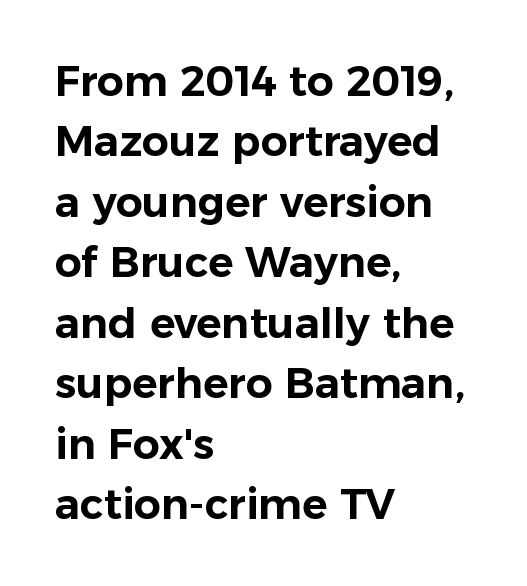
Q: Is the text italic (slanted)? A: No, it is upright.
Q: Is the typeface a serif or a sans-serif typeface? A: Sans-serif.
Q: Is the text underlined? A: No.
Q: How is the paragraph aligned? A: Left-aligned.
Q: Is the spacing between letters normal or unusually wide? A: Normal.
Q: Is the spacing between lines tight, normal or loose? A: Normal.
Q: Width (condensed, normal, or wide)? A: Normal.
Q: Stroke contrast? A: Low.
Q: x-height? A: Medium.
Q: Monospaced? A: No.
